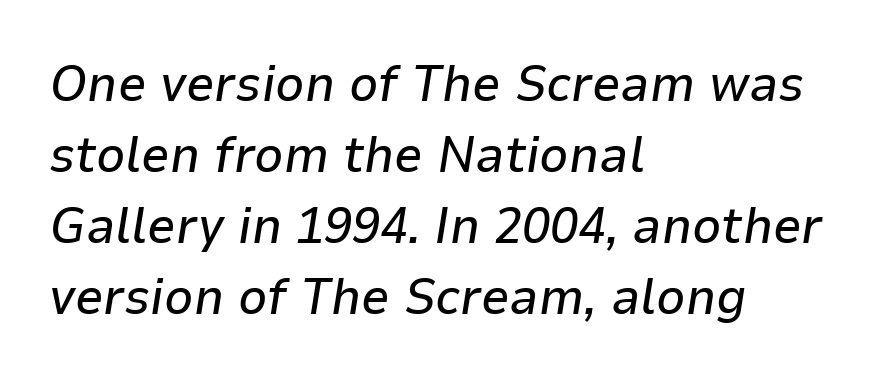
Tracking here is standard; glyphs follow each other at the usual distance. The letters advance in unequal steps, a hallmark of proportional type. A bare baseline throughout the passage. If you measured baseline to baseline, you'd find a middling distance.
